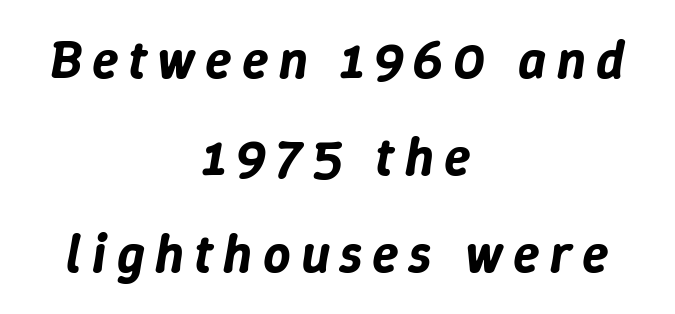
The image shows 54 px text type, italic (leaning right); set centered, line spacing 1.8x, not underlined; low stroke contrast and a medium x-height.
